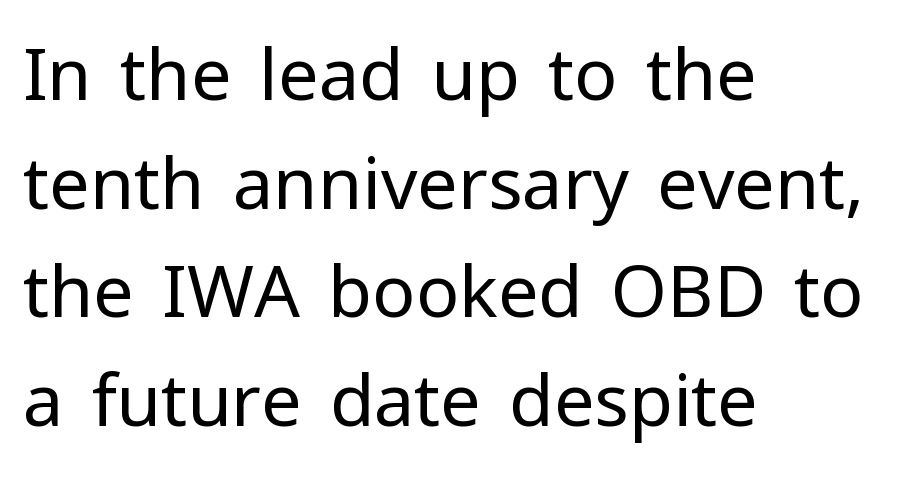
Students, note that the glyphs here touch the page at normal intervals. Stems here are at most as thick as an everyday book face. Character widths vary here, with narrow letters taking less room than wide ones. Rule under the text: the space is simply empty. Rows of type keep a routine distance in the vertical direction. Notice how the stems are strictly vertical — no italics here.
